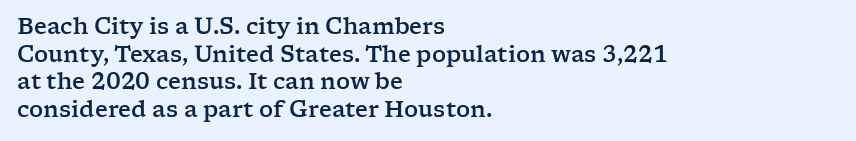
Regarding leading, the lines here are spaced in the standard way. The space beneath each line is pristine and unruled. Tracking value appears to be zero — textbook default spacing. The setting favours the left margin, as ordinary paragraphs usually do.
